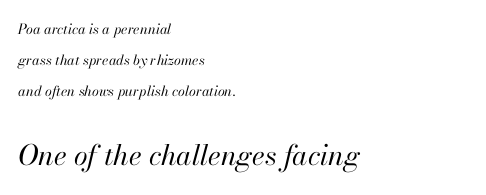
{"italic": "yes", "lean": "right", "slant_degrees": 13, "bold": "no", "weight": "regular", "width": "normal", "stroke_contrast": "high", "x_height": "small", "monospaced": "no", "underline": "no", "align": "left", "line_spacing": "loose", "line_spacing_ratio": 2.2, "letter_spacing": "normal", "letter_spacing_em": 0.0, "larger_block": "second", "size_ratio": 2.0, "glyph_px": 28}
